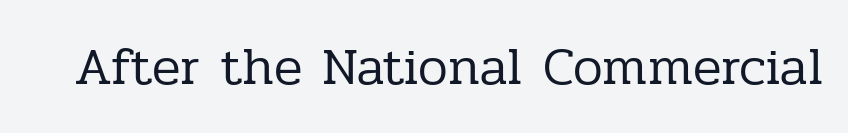
{"serif": "yes", "italic": "no", "bold": "no", "weight": "regular", "width": "normal", "stroke_contrast": "low", "x_height": "medium", "monospaced": "no", "underline": "no", "letter_spacing": "normal", "letter_spacing_em": 0.0, "glyph_px": 53}
